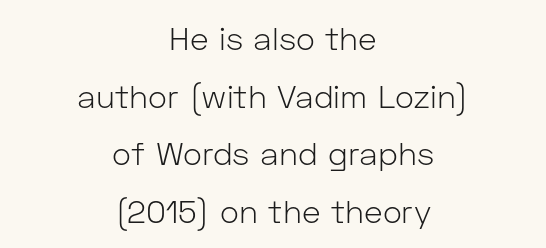
Are there feet on the stems? There aren't — it's a sans. These lines are rendered in a variable-pitch font. These lines stack symmetrically, like a column narrowing and widening about its center. Words float on clear page, feet unadorned. Is there any slant? The stems are plumb. Heft: none added — not bold.
